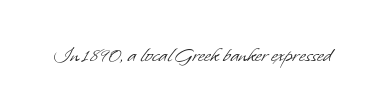
Q: Is the text bold? A: No.
Q: Is the text underlined? A: No.
Q: Is the spacing between letters normal or unusually wide? A: Normal.
